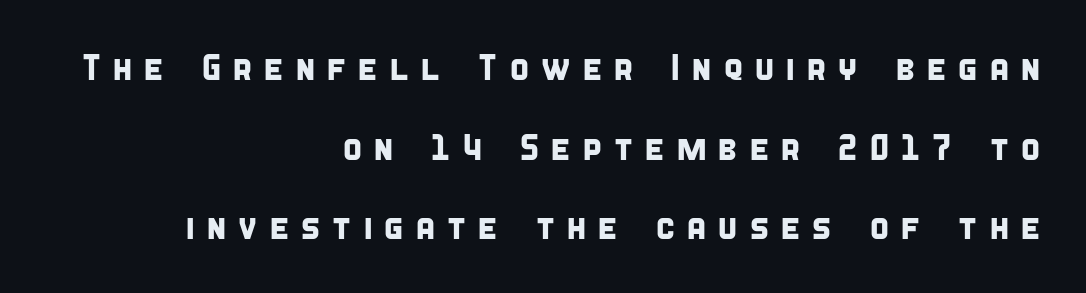
The image shows 37 px condensed sans-serif type; set right-aligned, loose line spacing (2.15x), unusually wide letter spacing (+0.28 em), not underlined; low stroke contrast and a large x-height.
